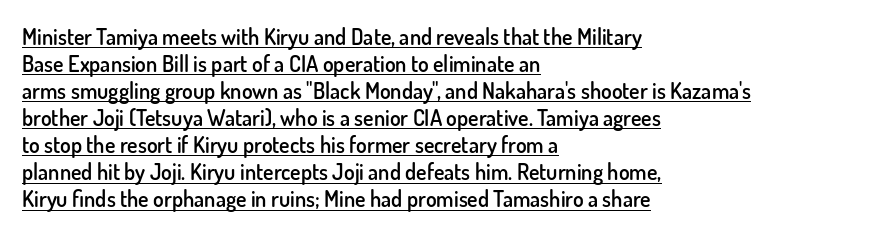
The image shows 22 px text type, upright; set left-aligned, line spacing 1.23x, normal letter spacing, underlined.
